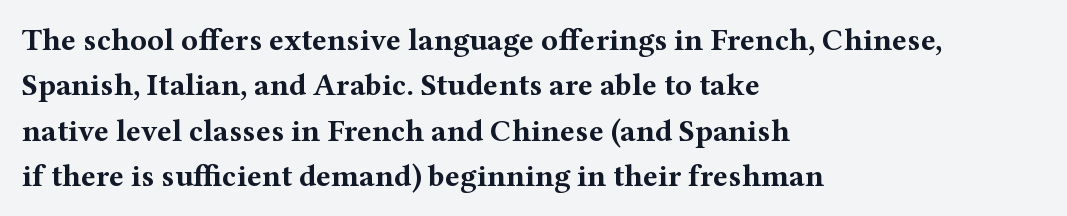
Letterform terminals end in serifs throughout the passage. The leading is moderate, giving the passage an even texture. Inter-character spacing is left at the font's built-in metrics. The face used here is proportionally spaced, like ordinary book or web type. The typesetter chose a ragged-right arrangement here.
